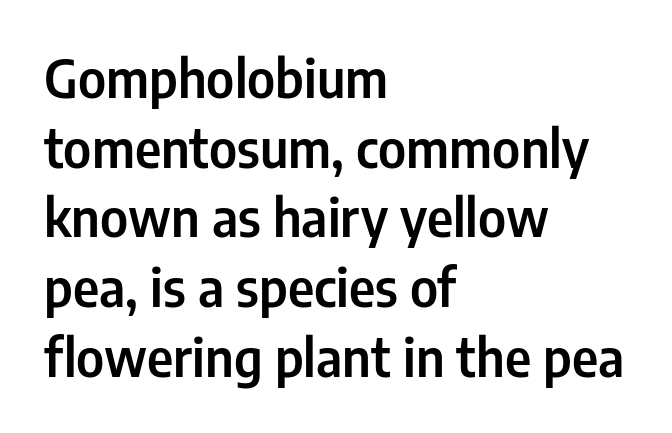
Q: Is the text italic (slanted)? A: No, it is upright.
Q: Is the typeface a serif or a sans-serif typeface? A: Sans-serif.
Q: Is the text underlined? A: No.
Q: How is the paragraph aligned? A: Left-aligned.
Q: Is the spacing between letters normal or unusually wide? A: Normal.
Q: Is the spacing between lines tight, normal or loose? A: Normal.
Q: Width (condensed, normal, or wide)? A: Condensed.
Q: Stroke contrast? A: Low.
Q: x-height? A: Medium.
Q: Monospaced? A: No.
